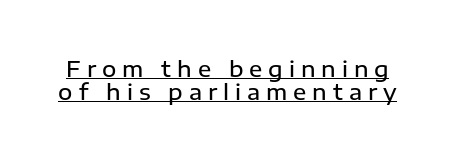
Q: Is the text bold? A: Semi-bold.
Q: Is the text italic (slanted)? A: No, it is upright.
Q: Is the text underlined? A: Yes.
Q: Is the spacing between letters normal or unusually wide? A: Unusually wide.
Q: Is the spacing between lines tight, normal or loose? A: Tight.
